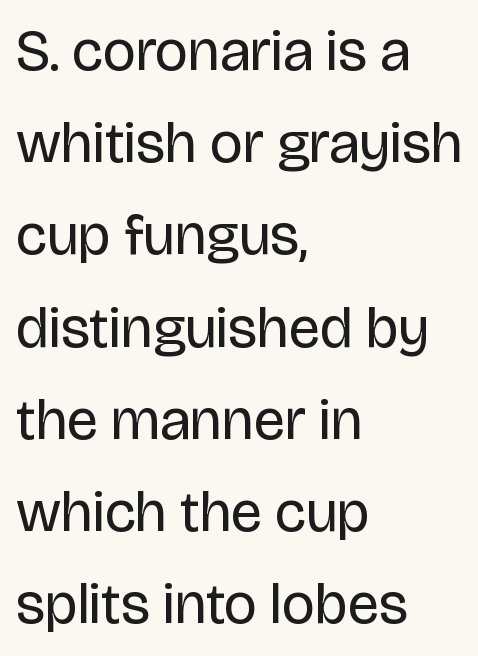
The image shows 58 px regular-weight sans-serif type, upright; set left-aligned, normal line spacing (1.59x), normal letter spacing, not underlined; low stroke contrast and a large x-height.
